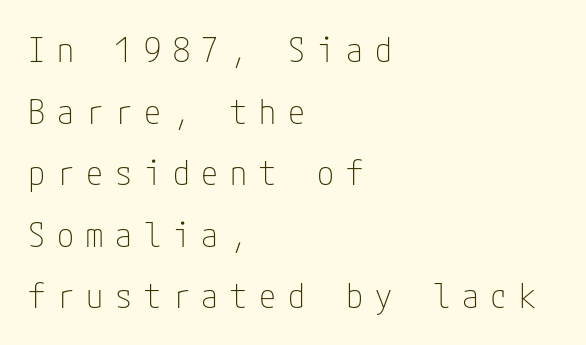
{"serif": "no", "italic": "no", "bold": "no", "weight": "thin", "width": "condensed", "stroke_contrast": "low", "x_height": "medium", "underline": "no", "align": "left", "line_spacing_ratio": 1.81, "letter_spacing": "wide", "letter_spacing_em": 0.35, "glyph_px": 34}
